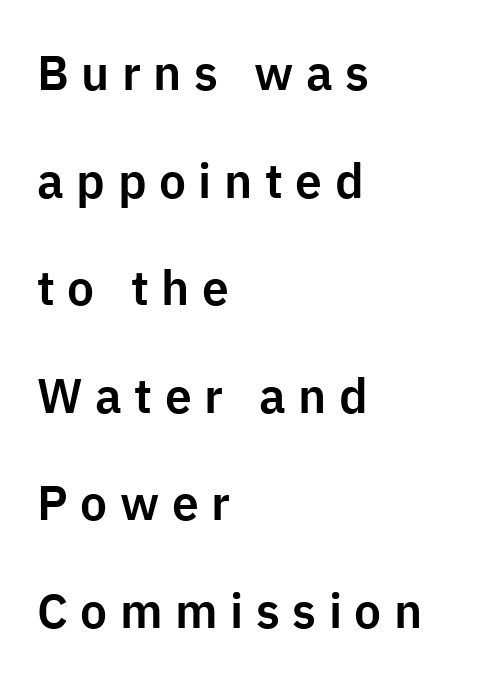
{"serif": "no", "italic": "no", "width": "normal", "stroke_contrast": "low", "x_height": "medium", "monospaced": "no", "underline": "no", "align": "left", "line_spacing": "loose", "line_spacing_ratio": 2.24, "letter_spacing": "wide", "letter_spacing_em": 0.26, "glyph_px": 48}
